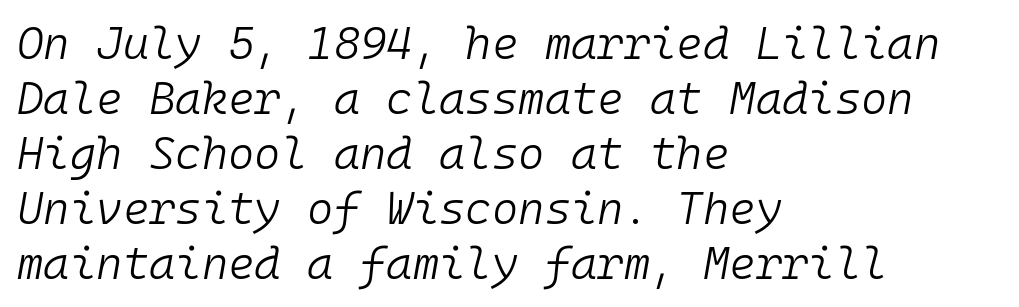
This sample has the even, mechanical cadence of fixed-width lettering. The lines are quadded left. The letters look calm and open, with moderate or lighter stems. Letter spacing: default. Designer's note — italics engaged.
